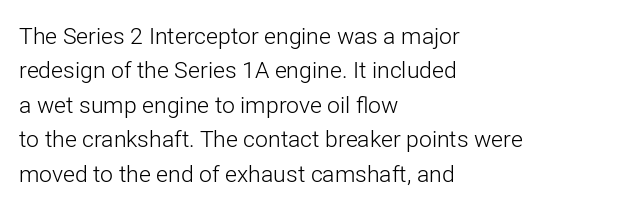
Q: Is the text bold? A: No.
Q: Is the text italic (slanted)? A: No, it is upright.
Q: Is the text underlined? A: No.
Q: How is the paragraph aligned? A: Left-aligned.
Q: Is the spacing between letters normal or unusually wide? A: Normal.
Q: Is the spacing between lines tight, normal or loose? A: Normal.
